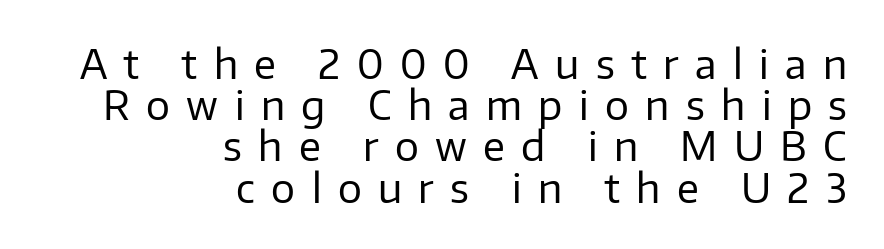
The image shows 40 px regular-weight sans-serif type, upright; set right-aligned, tight line spacing (1.03x), unusually wide letter spacing (+0.41 em), not underlined; low stroke contrast and a medium x-height.
